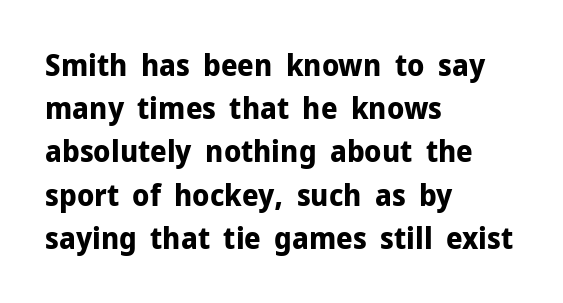
This sample uses an upright cut, with every glyph sitting square on the baseline. The horizontal fit of the characters is conventional and even. The baseline area is clear. The typeface chosen for these lines omits serifs. A classic flush-left, rag-right setting is used for this passage.
